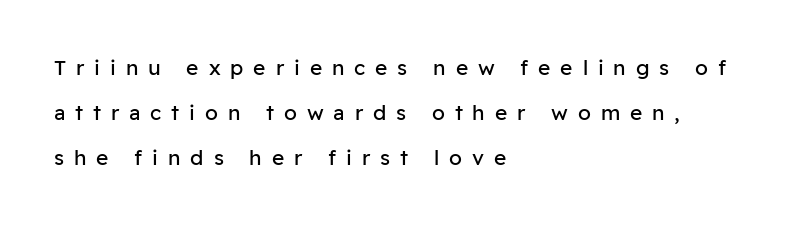
The image shows 21 px text type, upright; set left-aligned, loose line spacing (2.15x), unusually wide letter spacing (+0.47 em), not underlined.
